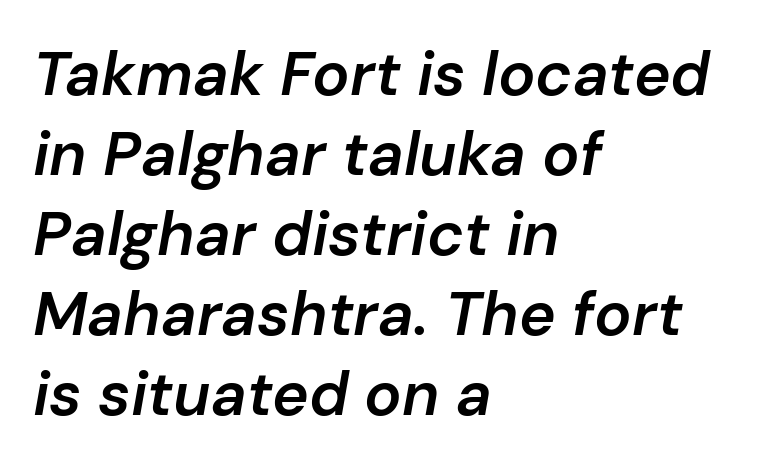
Q: Is the text bold? A: Semi-bold.
Q: Is the text italic (slanted)? A: Yes, it leans right by about 10 degrees.
Q: Is the text underlined? A: No.
Q: How is the paragraph aligned? A: Left-aligned.
Q: Is the spacing between letters normal or unusually wide? A: Normal.
Q: Is the spacing between lines tight, normal or loose? A: Normal.
Q: Width (condensed, normal, or wide)? A: Normal.
Q: Stroke contrast? A: Low.
Q: x-height? A: Medium.
Q: Monospaced? A: No.
